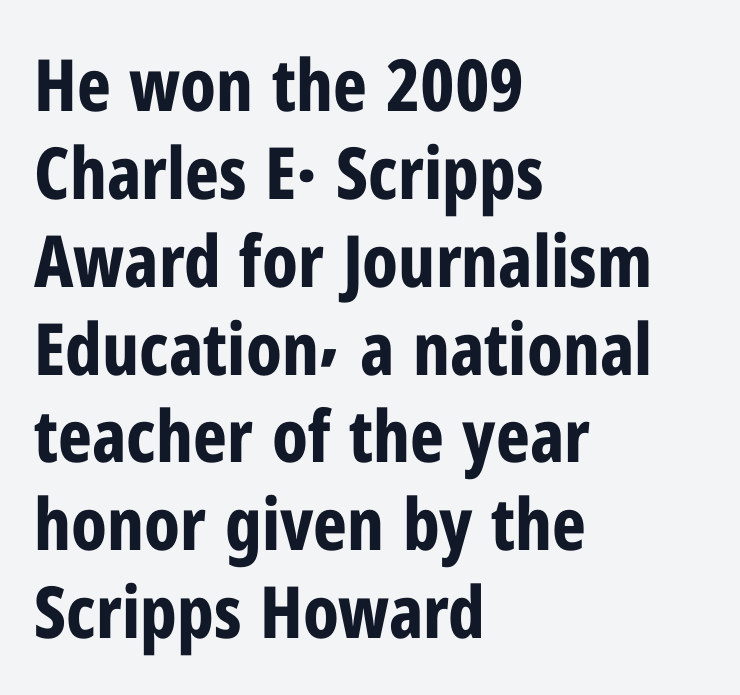
Look at the tracking — it's just the regular setting, nothing added. These lines stack with their left ends in a neat column. Plain, unruled lines of type. The passage shown is typed in a proportional face where columns would drift. Strong, thick strokes mark this as bold type. This is roman type, the default non-slanted kind.
